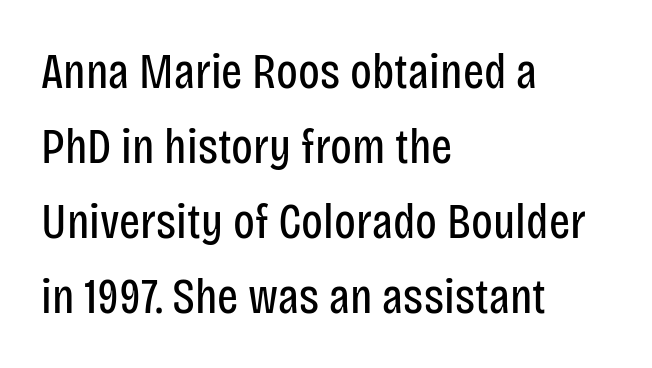
Descender tails drop into unmarked territory. The type family on display is of the sans-serif kind. Think standard paragraph weight, or any step lighter than that. The face used here is proportionally spaced, like ordinary book or web type. This sample is left-justified, so line endings fall wherever the words run out.
